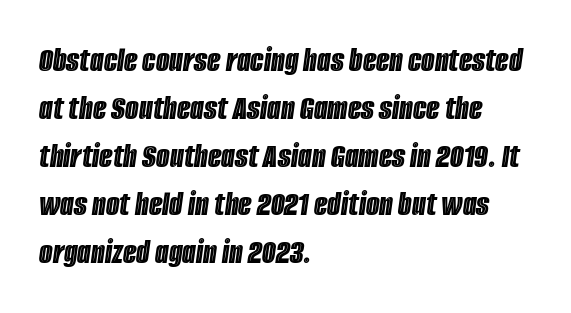
Whoever set this chose a conventional vertical rhythm. Each word holds together tightly as a unit, with standard inter-letter gaps. The ragged edge is on the right, which tells us the setting is flush left. Italic: yes, the glyphs are oblique.
